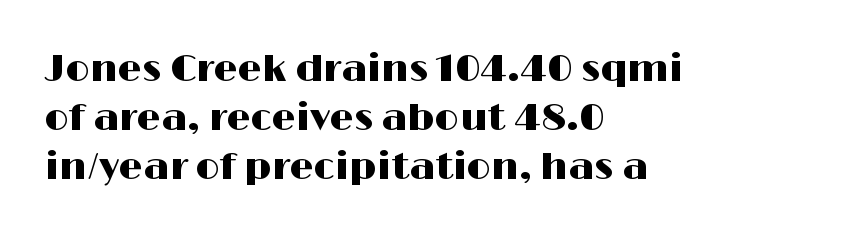
{"serif": "no", "italic": "no", "width": "wide", "stroke_contrast": "high", "x_height": "medium", "monospaced": "no", "underline": "no", "align": "left", "line_spacing": "normal", "line_spacing_ratio": 1.29, "letter_spacing": "normal", "letter_spacing_em": 0.0, "glyph_px": 38}
